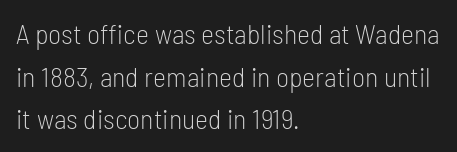
Do the characters align in a grid? No, the font is proportional. Nothing unusual about the tracking: characters are spaced as the font intends. Typographically, this falls in the sans-serif category. Unlike italic type, these characters show no tilt at all. Bare-footed words on every line.
